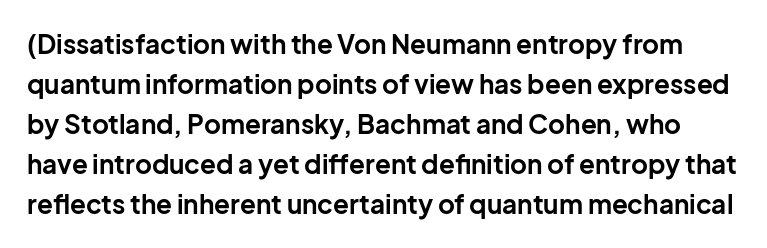
Does the leading feel generous? No, just average. Characters remain perfectly vertical along every line. Compared with an ordinary text face, these strokes are far heavier — a full bold. Look at the tracking — it's just the regular setting, nothing added.
